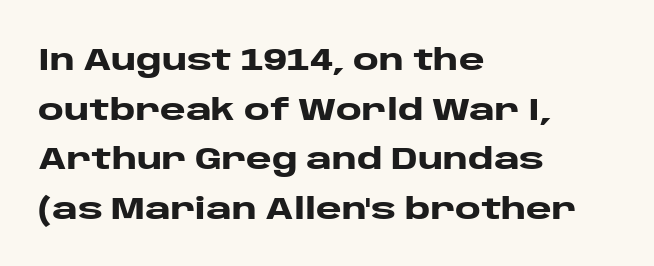
{"serif": "no", "italic": "no", "bold": "yes", "weight": "heavy", "width": "wide", "stroke_contrast": "low", "x_height": "large", "monospaced": "no", "underline": "no", "align": "left", "line_spacing": "normal", "line_spacing_ratio": 1.6, "letter_spacing": "normal", "letter_spacing_em": 0.0, "glyph_px": 31}
